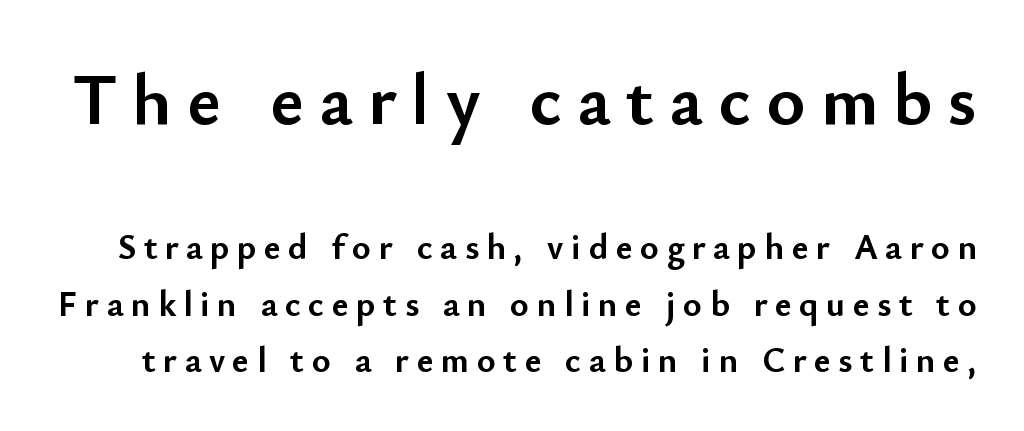
{"serif": "no", "italic": "no", "bold": "yes", "weight": "semibold", "width": "normal", "stroke_contrast": "low", "x_height": "small", "monospaced": "no", "underline": "no", "line_spacing": "normal", "line_spacing_ratio": 1.58, "letter_spacing": "wide", "letter_spacing_em": 0.21, "larger_block": "first", "size_ratio": 2.03, "glyph_px": 73}
